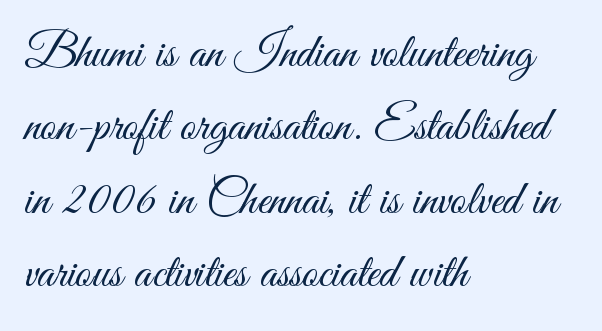
Q: Is the text bold? A: No.
Q: Is the text italic (slanted)? A: Yes.
Q: Is the typeface a serif or a sans-serif typeface? A: Sans-serif.
Q: Is the text underlined? A: No.
Q: How is the paragraph aligned? A: Left-aligned.
Q: Is the spacing between letters normal or unusually wide? A: Normal.
Q: Is the spacing between lines tight, normal or loose? A: Normal.
Q: Width (condensed, normal, or wide)? A: Condensed.
Q: Stroke contrast? A: Medium.
Q: x-height? A: Small.
Q: Monospaced? A: No.
